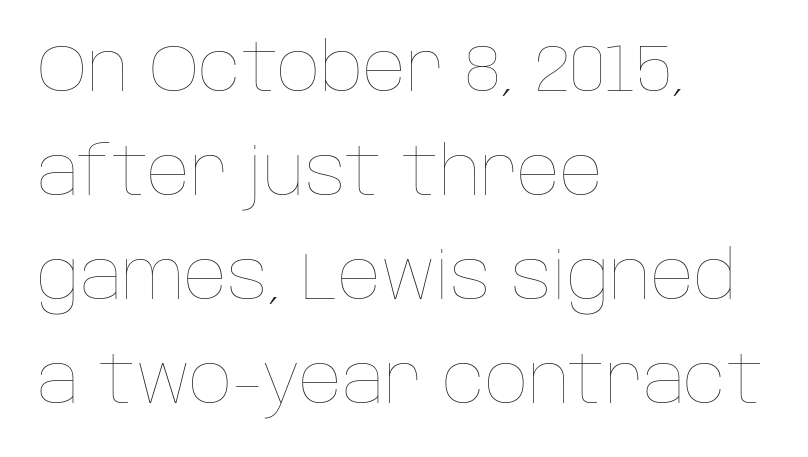
The image shows 67 px thin type, upright; set left-aligned, normal line spacing (1.55x), normal letter spacing, not underlined; low stroke contrast and a large x-height.
